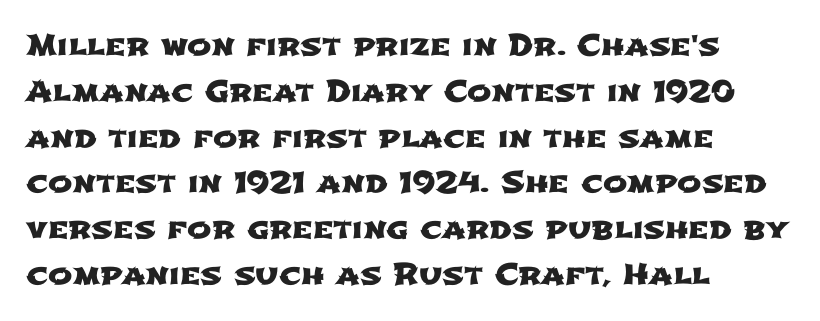
Q: Is the typeface a serif or a sans-serif typeface? A: Sans-serif.
Q: Is the text underlined? A: No.
Q: How is the paragraph aligned? A: Left-aligned.
Q: Is the spacing between letters normal or unusually wide? A: Normal.
Q: Is the spacing between lines tight, normal or loose? A: Normal.
Q: Width (condensed, normal, or wide)? A: Wide.
Q: Stroke contrast? A: Low.
Q: x-height? A: Medium.
Q: Monospaced? A: No.
